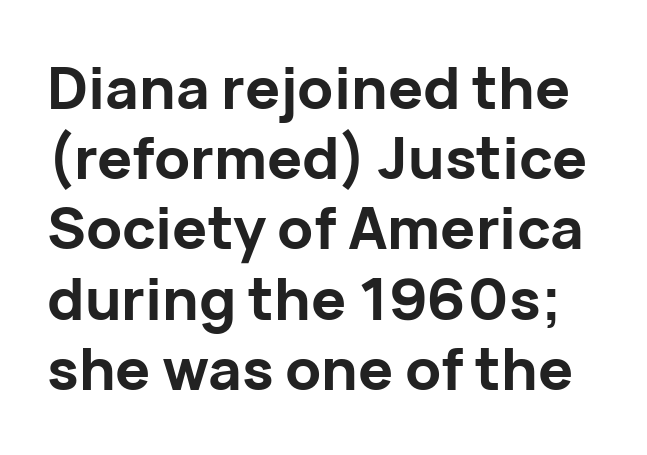
Q: Is the text bold? A: Yes.
Q: Is the text italic (slanted)? A: No, it is upright.
Q: Is the typeface a serif or a sans-serif typeface? A: Sans-serif.
Q: Is the text underlined? A: No.
Q: Is the spacing between letters normal or unusually wide? A: Normal.
Q: Width (condensed, normal, or wide)? A: Normal.
Q: Stroke contrast? A: Low.
Q: x-height? A: Medium.
Q: Monospaced? A: No.
